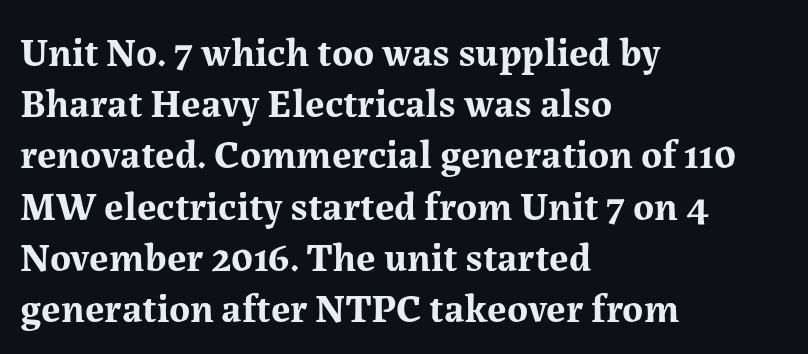
The image shows 40 px bold serif type, upright; set left-aligned, normal line spacing (1.28x), normal letter spacing, not underlined; medium stroke contrast and a medium x-height.
